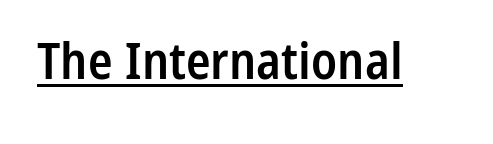
{"serif": "no", "italic": "no", "bold": "semi", "weight": "semibold", "width": "condensed", "stroke_contrast": "low", "x_height": "medium", "monospaced": "no", "underline": "yes", "letter_spacing": "normal", "letter_spacing_em": 0.0, "glyph_px": 51}
